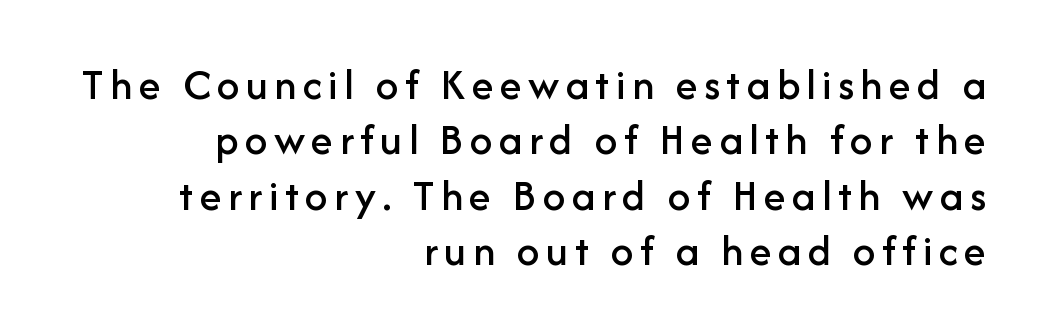
Q: Is the text italic (slanted)? A: No, it is upright.
Q: Is the typeface a serif or a sans-serif typeface? A: Sans-serif.
Q: Is the text underlined? A: No.
Q: How is the paragraph aligned? A: Right-aligned.
Q: Width (condensed, normal, or wide)? A: Normal.
Q: Stroke contrast? A: Low.
Q: x-height? A: Medium.
Q: Monospaced? A: No.
